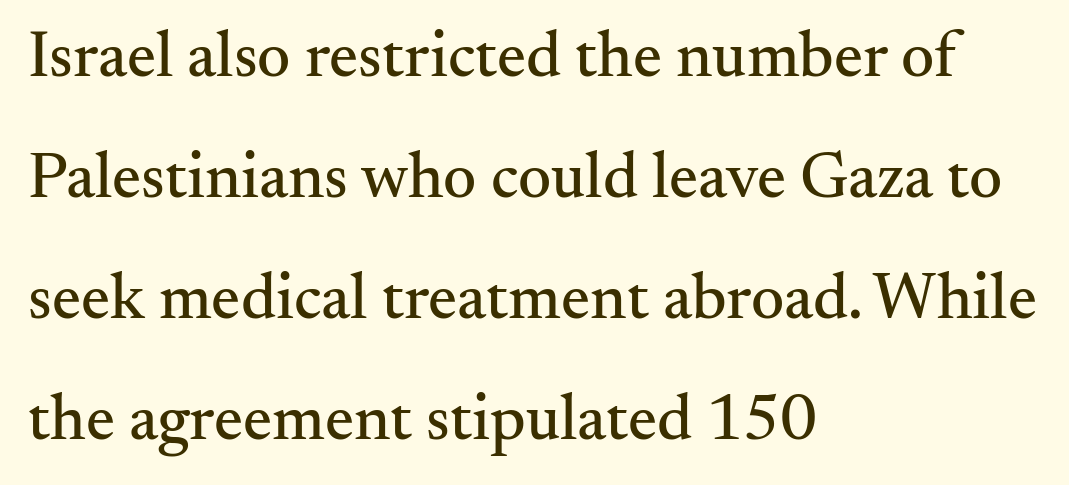
The designer went with a serif here, giving each stem small feet. The letters stand upright; this is a roman face. Descender tails drop into unmarked territory. The tracking reads as untouched default to a designer's eye. Each letter keeps its own natural width here, so spacing adapts to shape. Caption: multi-line text, flush left, ragged right.
